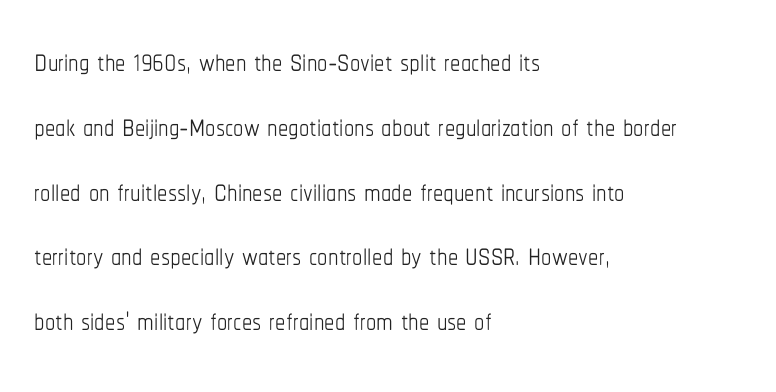
{"italic": "no", "bold": "no", "weight": "thin", "width": "condensed", "stroke_contrast": "low", "x_height": "medium", "monospaced": "no", "underline": "no", "align": "left", "line_spacing": "normal", "line_spacing_ratio": 1.58, "letter_spacing": "normal", "letter_spacing_em": 0.0, "glyph_px": 41}
